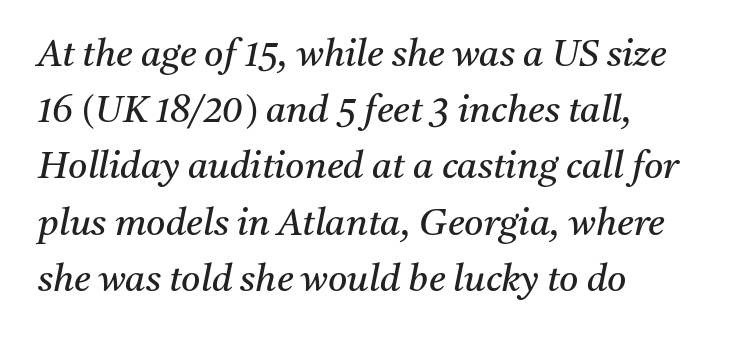
{"serif": "yes", "italic": "yes", "lean": "right", "slant_degrees": 11, "bold": "no", "weight": "regular", "width": "normal", "stroke_contrast": "medium", "x_height": "medium", "monospaced": "no", "underline": "no", "align": "left", "line_spacing": "normal", "line_spacing_ratio": 1.52, "letter_spacing": "normal", "letter_spacing_em": 0.0, "glyph_px": 37}
